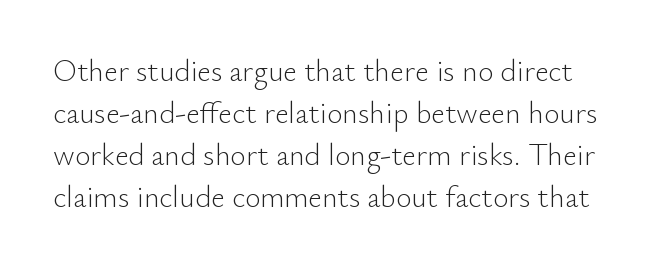
Q: Is the text bold? A: No.
Q: Is the text italic (slanted)? A: No, it is upright.
Q: Is the typeface a serif or a sans-serif typeface? A: Sans-serif.
Q: Is the text underlined? A: No.
Q: Is the spacing between letters normal or unusually wide? A: Normal.
Q: Is the spacing between lines tight, normal or loose? A: Normal.
Q: Width (condensed, normal, or wide)? A: Normal.
Q: Stroke contrast? A: Low.
Q: x-height? A: Small.
Q: Monospaced? A: No.
